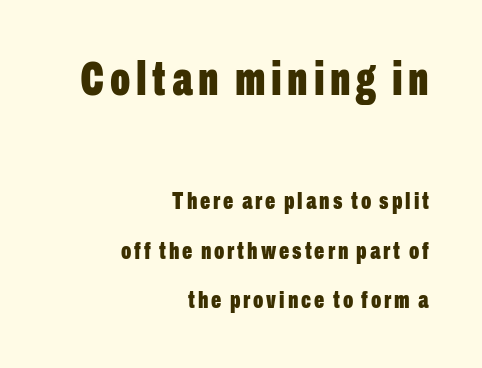
The image shows 47 px bold, condensed sans-serif type, upright; set right-aligned, loose line spacing (2.06x), not underlined; the first (top) block is 1.96x larger; low stroke contrast and a medium x-height.
